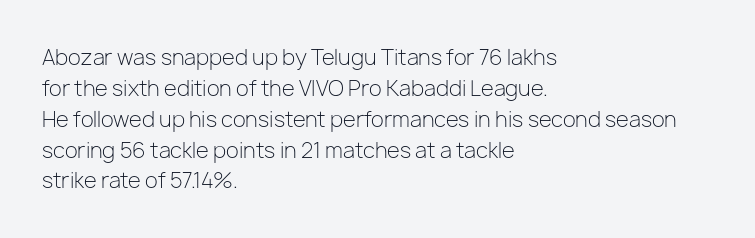
Q: Is the text bold? A: No.
Q: Is the text italic (slanted)? A: No, it is upright.
Q: Is the text underlined? A: No.
Q: How is the paragraph aligned? A: Left-aligned.
Q: Is the spacing between letters normal or unusually wide? A: Normal.
Q: Is the spacing between lines tight, normal or loose? A: Normal.
